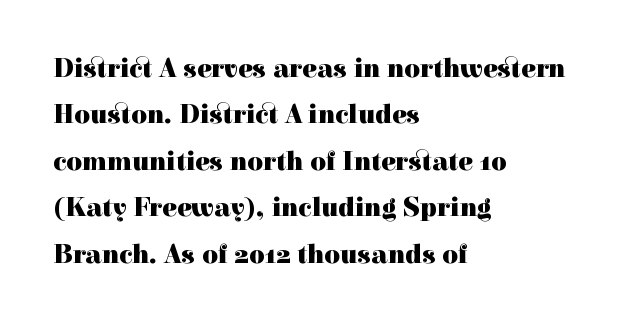
{"italic": "no", "bold": "yes", "underline": "no", "align": "left", "line_spacing_ratio": 1.72, "letter_spacing": "normal", "letter_spacing_em": 0.0, "glyph_px": 27}
